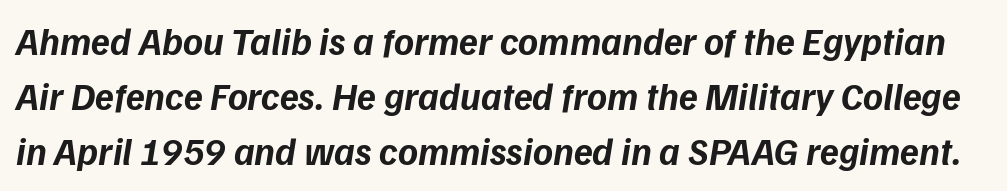
The image shows 38 px bold type, italic (leaning right); set normal line spacing (1.45x), normal letter spacing, not underlined; low stroke contrast and a medium x-height.
